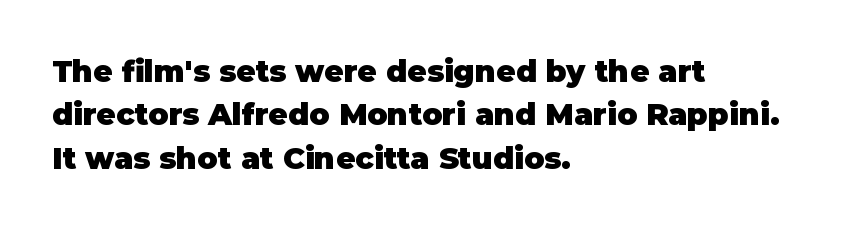
{"serif": "no", "italic": "no", "bold": "yes", "weight": "heavy", "width": "normal", "stroke_contrast": "low", "x_height": "large", "monospaced": "no", "underline": "no", "align": "left", "line_spacing": "normal", "line_spacing_ratio": 1.45, "letter_spacing": "normal", "letter_spacing_em": 0.0, "glyph_px": 30}
